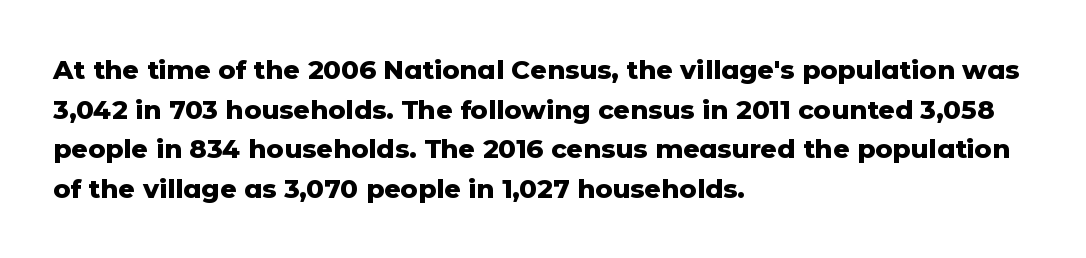
The image shows 26 px bold type, upright; set left-aligned, normal line spacing (1.52x), normal letter spacing, not underlined.
